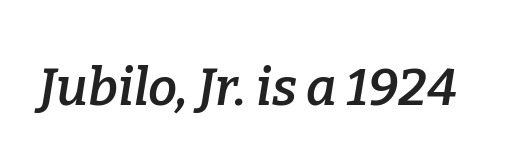
The image shows 52 px semibold serif type, italic (leaning right); set normal letter spacing, not underlined; low stroke contrast and a medium x-height.
